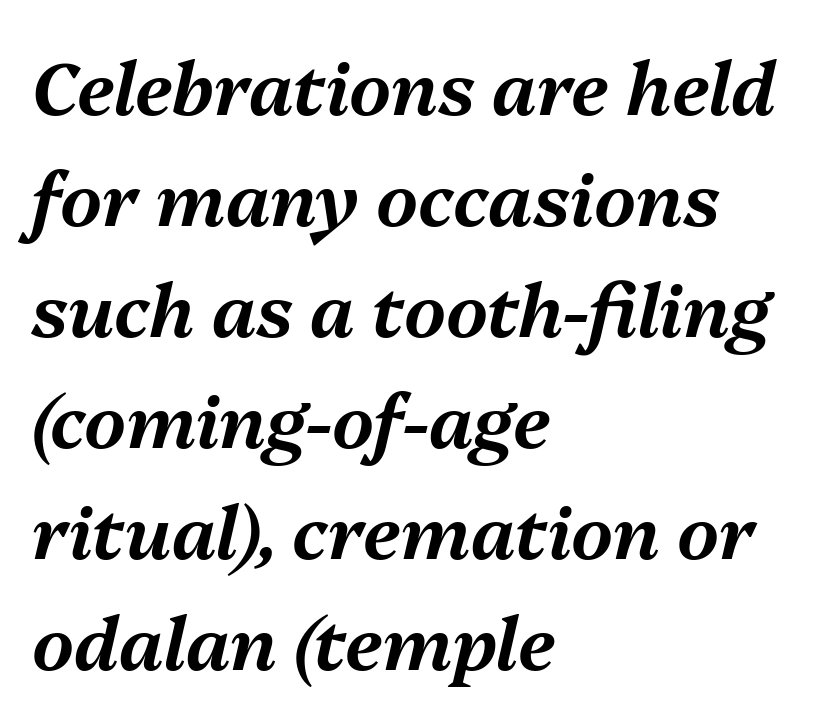
Q: Is the text italic (slanted)? A: Yes, it leans right by about 13 degrees.
Q: Is the text underlined? A: No.
Q: How is the paragraph aligned? A: Left-aligned.
Q: Is the spacing between letters normal or unusually wide? A: Normal.
Q: Is the spacing between lines tight, normal or loose? A: Normal.
Q: Width (condensed, normal, or wide)? A: Normal.
Q: Stroke contrast? A: Medium.
Q: x-height? A: Medium.
Q: Monospaced? A: No.
